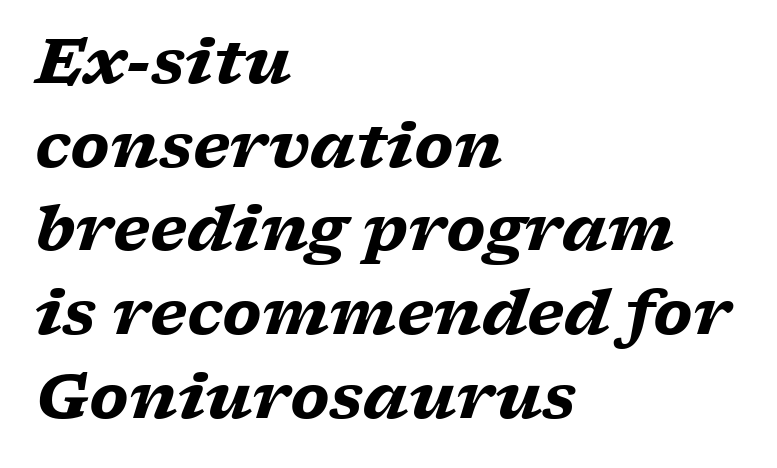
Q: Is the text bold? A: Yes.
Q: Is the text italic (slanted)? A: Yes, it leans right by about 17 degrees.
Q: Is the typeface a serif or a sans-serif typeface? A: Serif.
Q: Is the text underlined? A: No.
Q: How is the paragraph aligned? A: Left-aligned.
Q: Is the spacing between letters normal or unusually wide? A: Normal.
Q: Is the spacing between lines tight, normal or loose? A: Normal.
Q: Width (condensed, normal, or wide)? A: Wide.
Q: Stroke contrast? A: Low.
Q: x-height? A: Medium.
Q: Monospaced? A: No.
